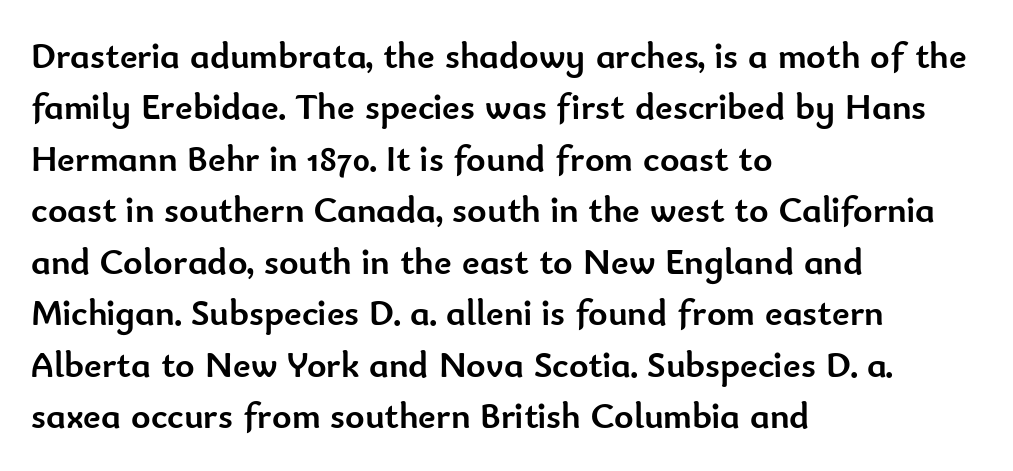
Think of a printed novel: that variable character pitch is what you see here. The type sits square on the baseline with zero lean. Look at the bottom of the vertical strokes: they stop flat, with no serifs. What stands out about the letter spacing? Nothing — it is the standard amount. Horizontal alignment here is leftward, the default for most running prose.
